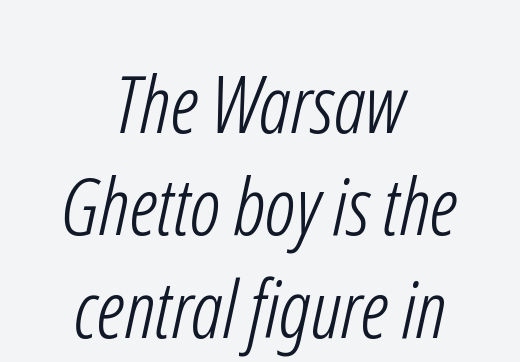
{"serif": "no", "bold": "no", "weight": "light", "width": "condensed", "stroke_contrast": "low", "x_height": "medium", "monospaced": "no", "underline": "no", "align": "center", "line_spacing": "normal", "line_spacing_ratio": 1.28, "letter_spacing": "normal", "letter_spacing_em": 0.0, "glyph_px": 80}
